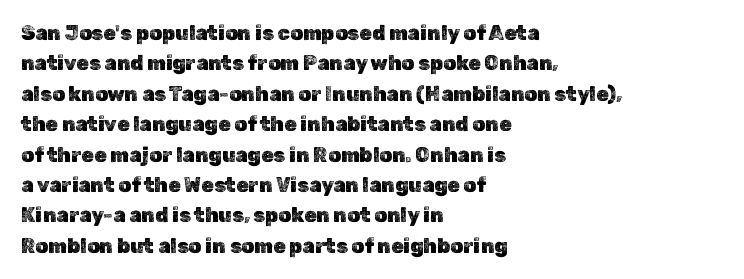
The image shows 20 px text type, upright; set left-aligned, normal line spacing (1.52x), normal letter spacing, not underlined.
